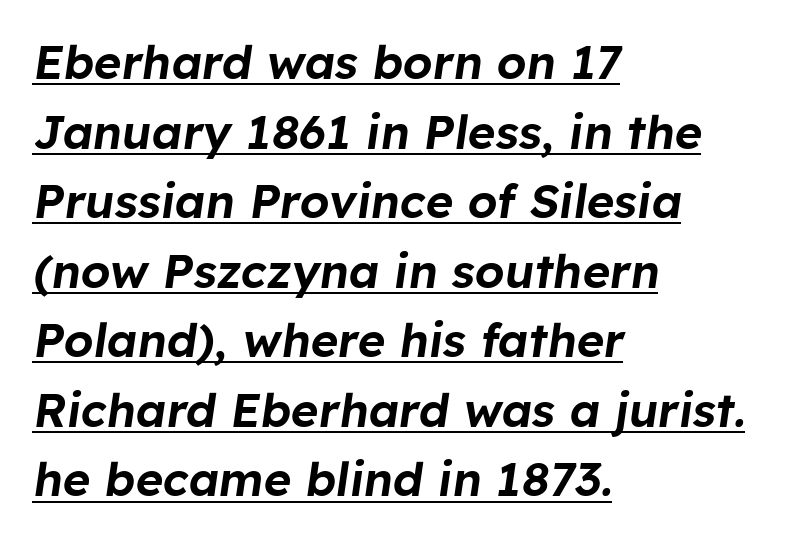
{"italic": "yes", "lean": "right", "slant_degrees": 8, "width": "normal", "stroke_contrast": "low", "x_height": "medium", "monospaced": "no", "underline": "yes", "align": "left", "line_spacing": "normal", "line_spacing_ratio": 1.48, "letter_spacing": "normal", "letter_spacing_em": 0.0, "glyph_px": 47}
